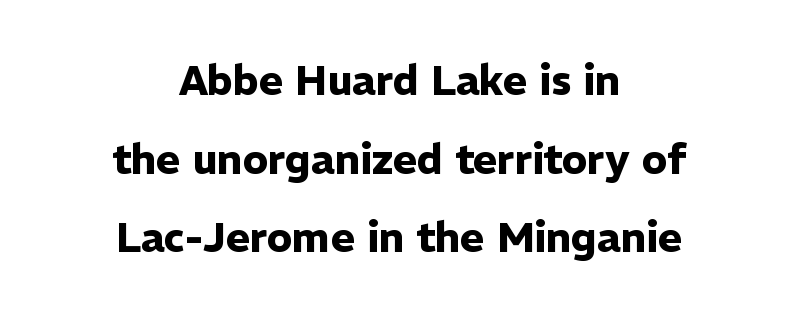
Q: Is the text bold? A: Yes.
Q: Is the text italic (slanted)? A: No, it is upright.
Q: Is the typeface a serif or a sans-serif typeface? A: Sans-serif.
Q: Is the text underlined? A: No.
Q: How is the paragraph aligned? A: Centered.
Q: Is the spacing between letters normal or unusually wide? A: Normal.
Q: Is the spacing between lines tight, normal or loose? A: Loose.
Q: Width (condensed, normal, or wide)? A: Normal.
Q: Stroke contrast? A: Low.
Q: x-height? A: Medium.
Q: Monospaced? A: No.
